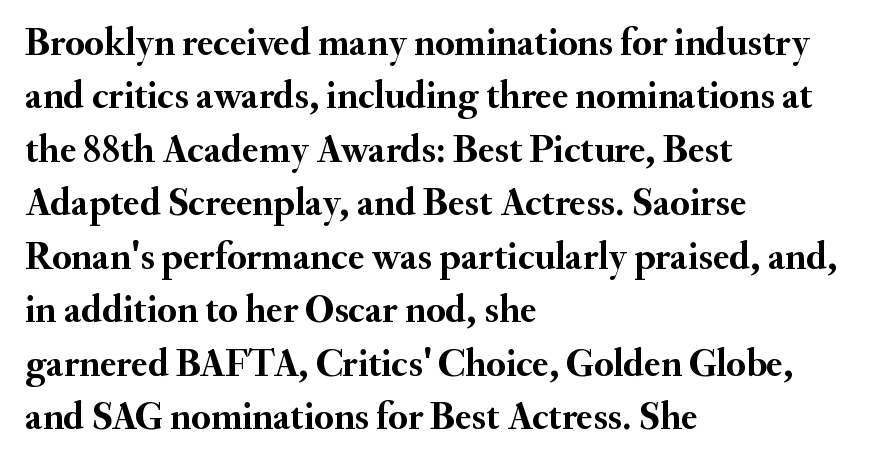
The image shows 39 px semibold serif type, upright; set left-aligned, normal line spacing (1.37x), normal letter spacing, not underlined; medium stroke contrast and a small x-height.
